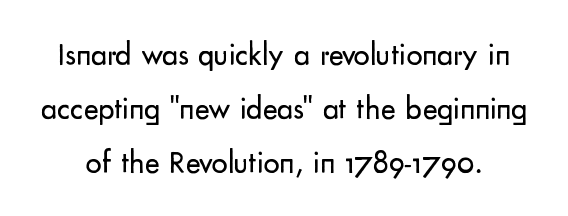
{"serif": "no", "italic": "no", "bold": "no", "weight": "regular", "width": "normal", "stroke_contrast": "low", "x_height": "small", "monospaced": "no", "underline": "no", "line_spacing": "normal", "line_spacing_ratio": 1.69, "letter_spacing": "normal", "letter_spacing_em": 0.0, "glyph_px": 32}
